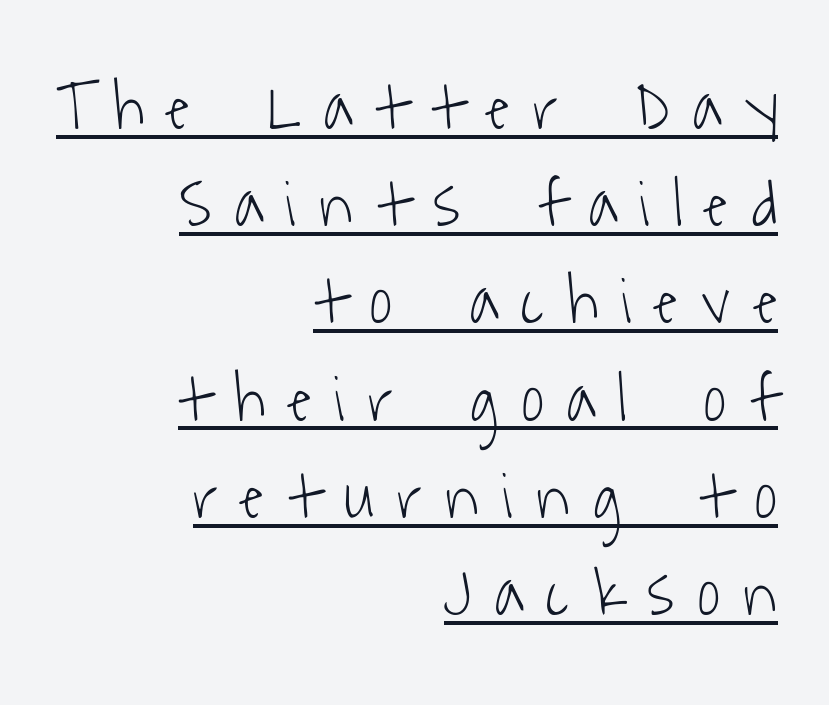
Here the glyphs are tracked loosely, breaking word shapes into spaced letters. A light-to-regular cut is what we see here. Does a line run under the words? Yes, clearly. Each letter keeps its own natural width here, so spacing adapts to shape. Regarding serifs, this sample does without them.
